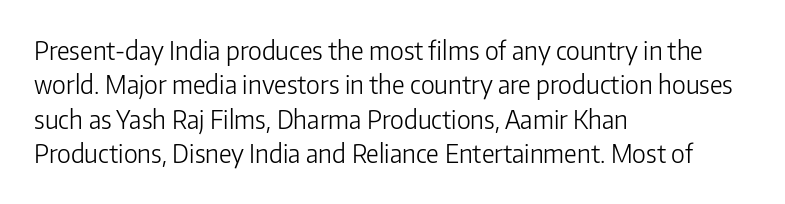
The image shows 25 px text type, upright; set left-aligned, normal line spacing (1.38x), normal letter spacing, not underlined.
